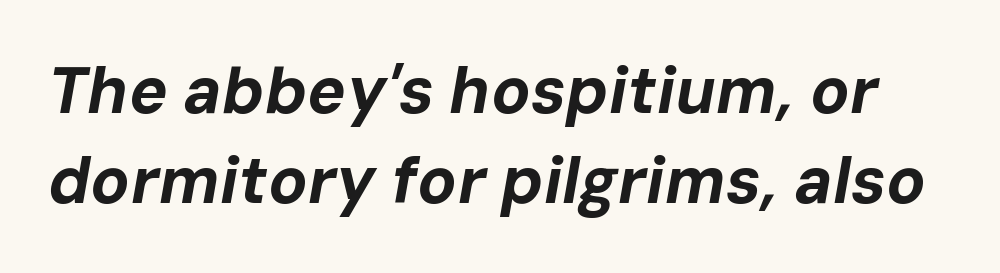
Q: Is the text bold? A: Yes.
Q: Is the text italic (slanted)? A: Yes, it leans right by about 10 degrees.
Q: Is the text underlined? A: No.
Q: Is the spacing between letters normal or unusually wide? A: Normal.
Q: Is the spacing between lines tight, normal or loose? A: Normal.
Q: Width (condensed, normal, or wide)? A: Normal.
Q: Stroke contrast? A: Low.
Q: x-height? A: Medium.
Q: Monospaced? A: No.
